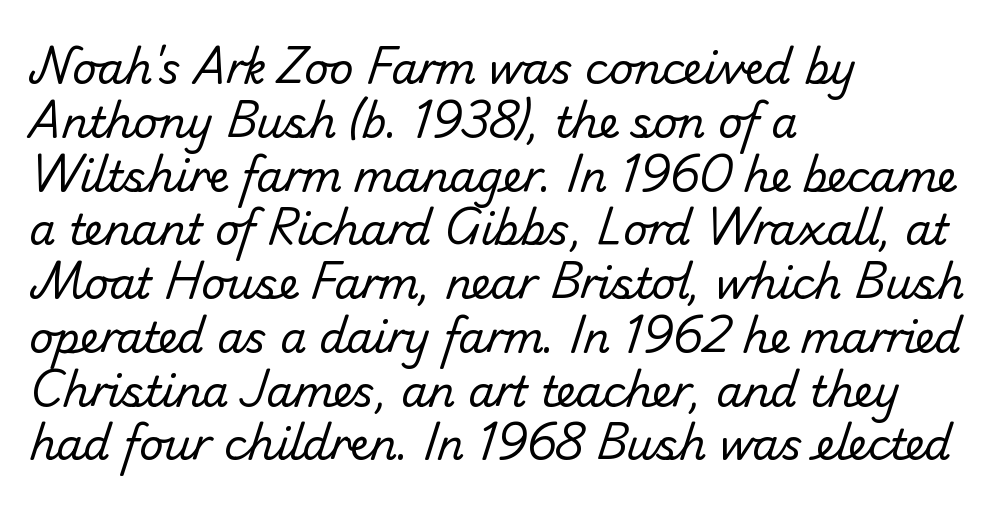
{"serif": "no", "bold": "no", "weight": "regular", "width": "normal", "stroke_contrast": "low", "x_height": "small", "monospaced": "no", "underline": "no", "align": "left", "line_spacing": "normal", "line_spacing_ratio": 1.28, "letter_spacing": "normal", "letter_spacing_em": 0.0, "glyph_px": 42}
